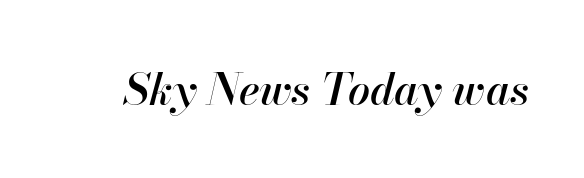
Q: Is the text italic (slanted)? A: Yes, it leans right by about 13 degrees.
Q: Is the text underlined? A: No.
Q: Is the spacing between letters normal or unusually wide? A: Normal.
Q: Width (condensed, normal, or wide)? A: Normal.
Q: Stroke contrast? A: High.
Q: x-height? A: Small.
Q: Monospaced? A: No.
